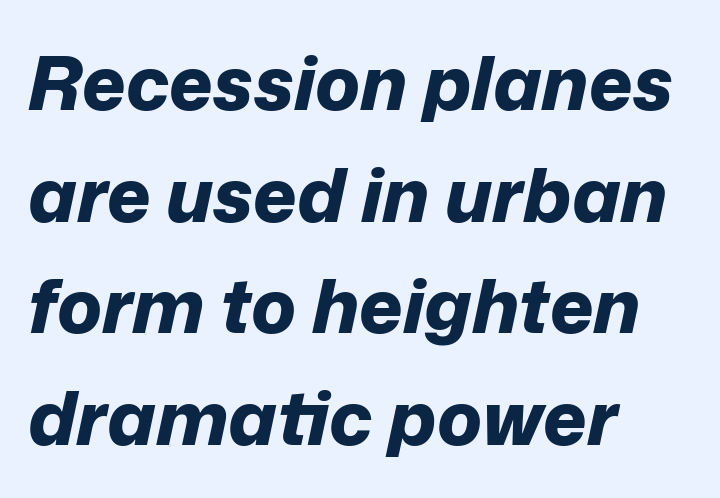
The words here are not underlined. Every row of glyphs begins at an identical x-position on the left. Vertically, the passage feels balanced, rows spaced as you'd expect. Think of a printed novel: that variable character pitch is what you see here. Slanted lettering throughout.
